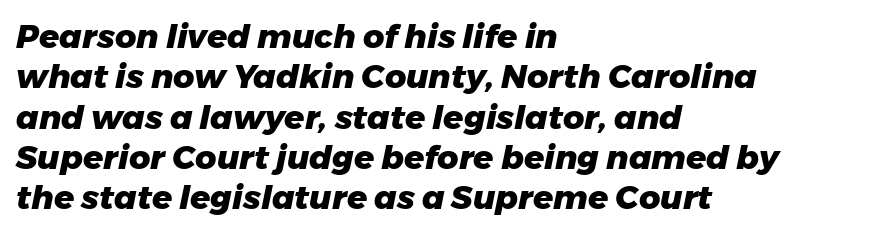
Q: Is the text bold? A: Yes.
Q: Is the text italic (slanted)? A: Yes, it leans right by about 11 degrees.
Q: Is the text underlined? A: No.
Q: How is the paragraph aligned? A: Left-aligned.
Q: Is the spacing between letters normal or unusually wide? A: Normal.
Q: Width (condensed, normal, or wide)? A: Normal.
Q: Stroke contrast? A: Low.
Q: x-height? A: Medium.
Q: Monospaced? A: No.
